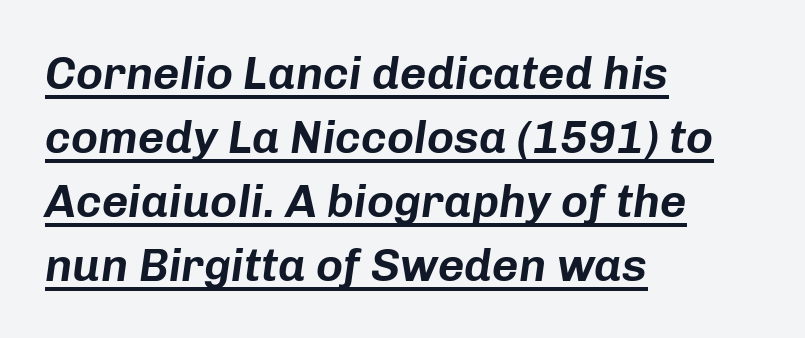
{"italic": "yes", "lean": "right", "slant_degrees": 8, "width": "normal", "stroke_contrast": "low", "x_height": "medium", "monospaced": "no", "underline": "yes", "align": "left", "line_spacing": "normal", "line_spacing_ratio": 1.39, "letter_spacing": "normal", "letter_spacing_em": 0.0, "glyph_px": 46}
